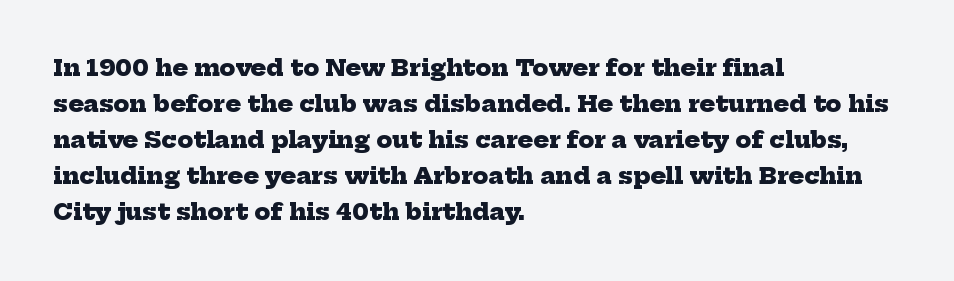
The image shows 23 px bold type; set left-aligned, normal line spacing (1.57x), normal letter spacing, not underlined.
